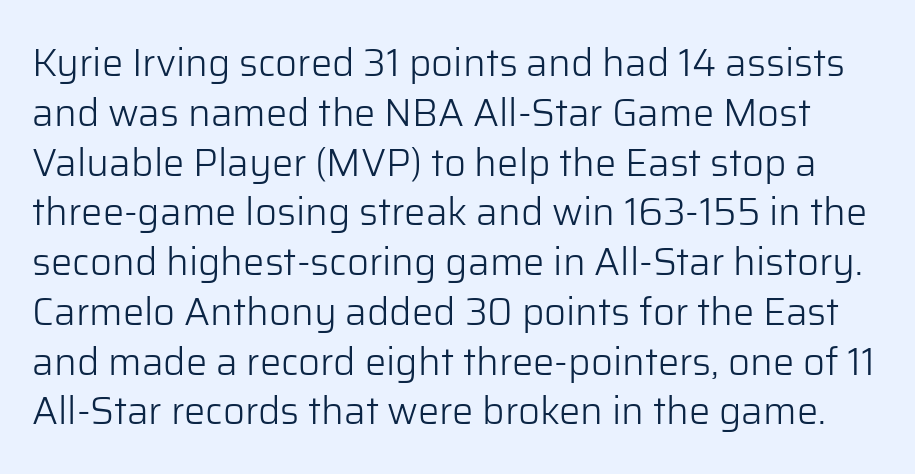
Type style note: lacks serifs. Varying glyph widths throughout — classic text-font behaviour. The weight would be labelled regular, book, light, or lighter still. Vertical strokes here are truly vertical.
